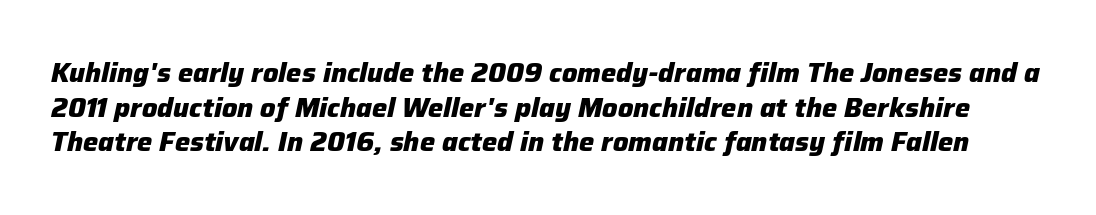
Typesetter's note: full bold, strokes at maximum text heaviness. Would a proofreader flag this as italicized? Yes. The tracking reads as untouched default to a designer's eye. Each new line begins a customary step beneath the previous one.
